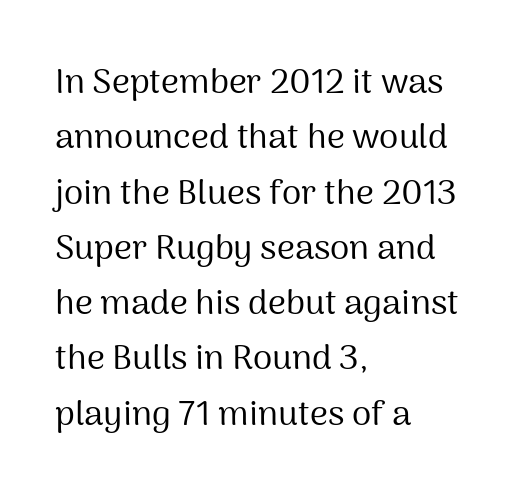
The image shows 35 px regular-weight sans-serif type, upright; set left-aligned, normal line spacing (1.58x), normal letter spacing, not underlined; medium stroke contrast and a medium x-height.
